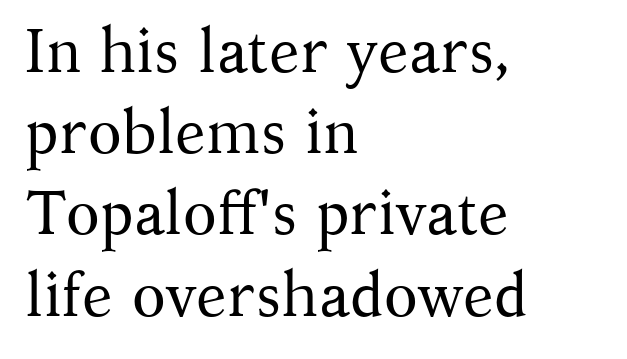
Q: Is the text bold? A: No.
Q: Is the text italic (slanted)? A: No, it is upright.
Q: Is the typeface a serif or a sans-serif typeface? A: Serif.
Q: Is the text underlined? A: No.
Q: How is the paragraph aligned? A: Left-aligned.
Q: Is the spacing between letters normal or unusually wide? A: Normal.
Q: Is the spacing between lines tight, normal or loose? A: Normal.
Q: Width (condensed, normal, or wide)? A: Normal.
Q: Stroke contrast? A: Medium.
Q: x-height? A: Medium.
Q: Monospaced? A: No.
